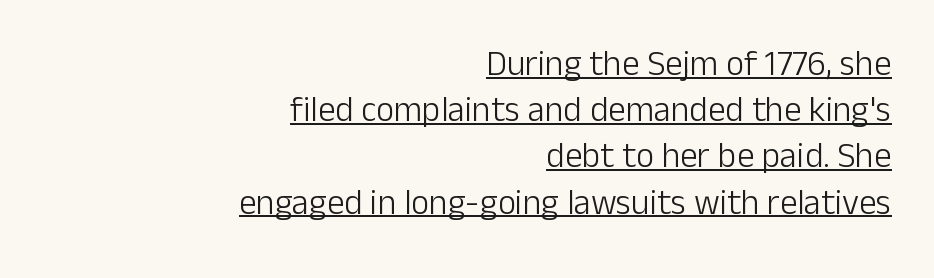
{"serif": "no", "italic": "no", "bold": "no", "weight": "light", "width": "normal", "stroke_contrast": "low", "x_height": "medium", "monospaced": "no", "underline": "yes", "align": "right", "line_spacing": "normal", "line_spacing_ratio": 1.32, "letter_spacing": "normal", "letter_spacing_em": 0.0, "glyph_px": 35}
